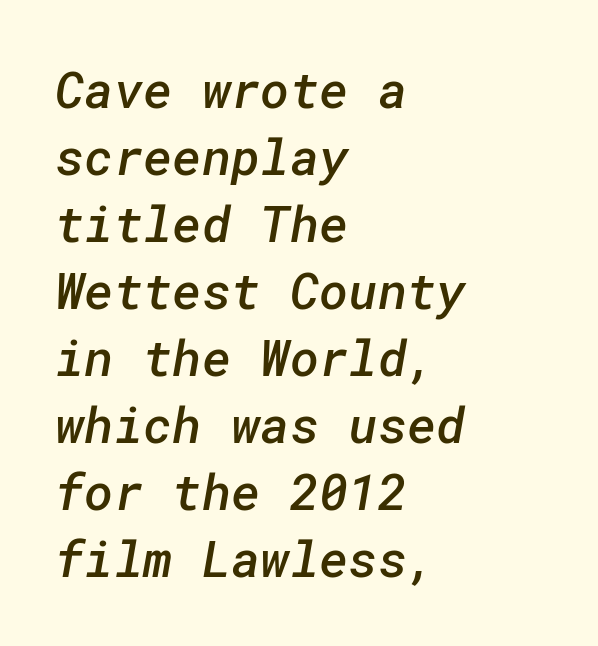
Q: Is the text bold? A: Semi-bold.
Q: Is the typeface a serif or a sans-serif typeface? A: Sans-serif.
Q: Is the text underlined? A: No.
Q: How is the paragraph aligned? A: Left-aligned.
Q: Is the spacing between letters normal or unusually wide? A: Normal.
Q: Is the spacing between lines tight, normal or loose? A: Normal.
Q: Width (condensed, normal, or wide)? A: Normal.
Q: Stroke contrast? A: Low.
Q: x-height? A: Medium.
